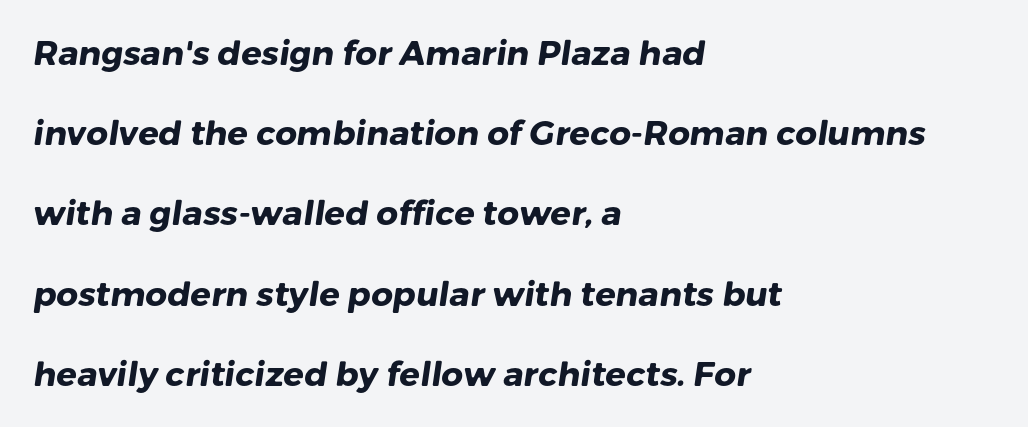
In terms of weight, the rendering is a true, heavy bold. Here the designer chose a conventional face with non-uniform glyph widths. A great deal of white space separates one row of letters from the next. The horizontal fit of the characters is conventional and even.
